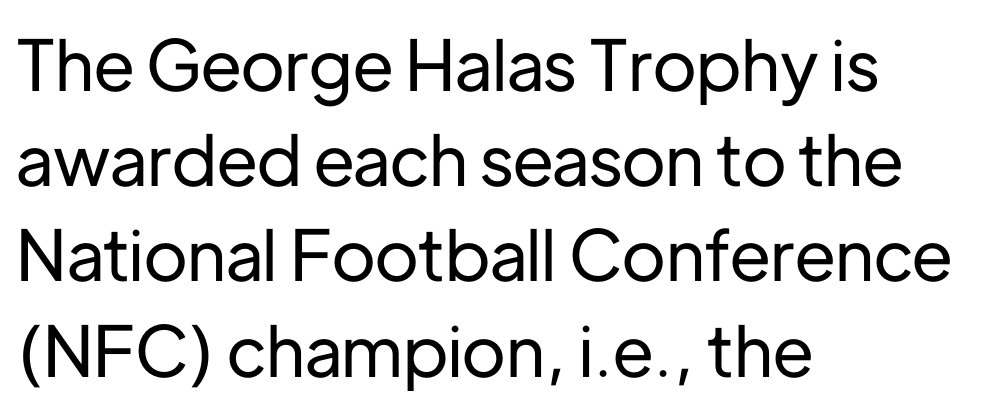
The rag falls on the right side of this text block. Quick note: underline off. The axis of the letterforms is exactly vertical. A typesetter would label this face a sans. A typesetter would call this proportional, since set widths differ per character. Reading down the column, the eye jumps a familiar distance to each next line.
